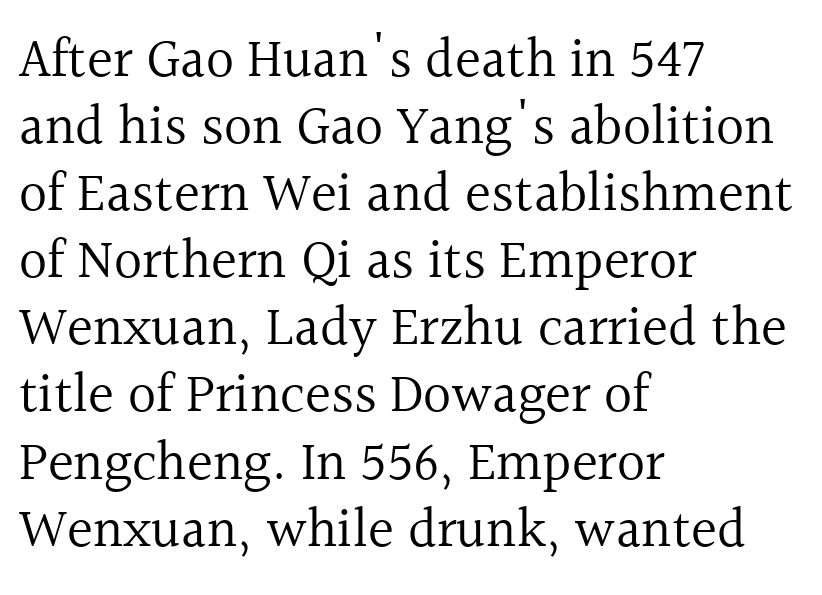
The glyphs are unaccompanied by any horizontal stroke below them. Standard letterfit; no display-style spreading of the glyphs. Quick note: not italic, upright. Old-style or modern, the face here clearly has serifs. The rendering uses natural spacing where letterforms have individual widths.
